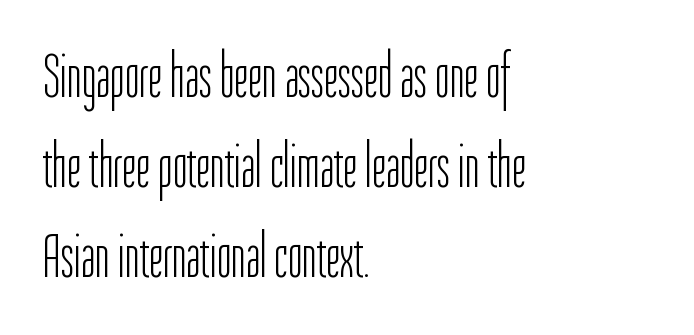
Each stroke keeps to a modest, everyday thickness or less. Here the designer chose a conventional face with non-uniform glyph widths. The vertical gap from one line to the next is medium. Any mark beneath the type? The region is blank. The face used here is rendered with its standard letterfit. This sample uses a sans-serif face.
